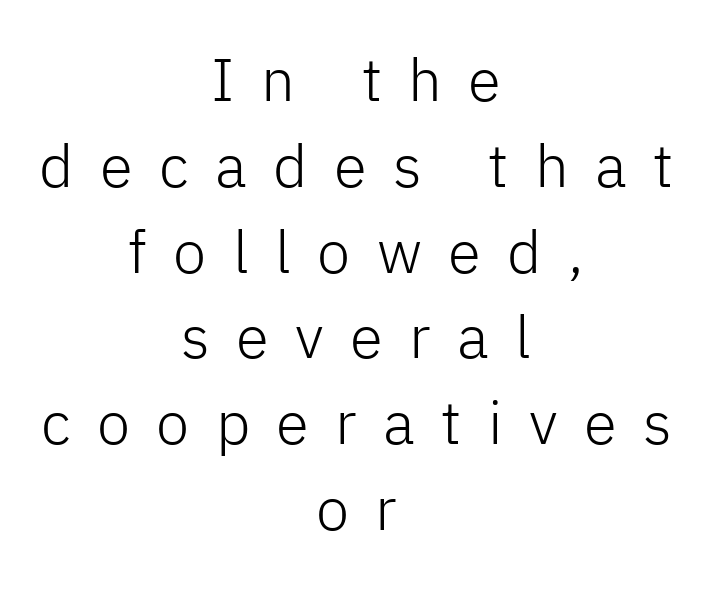
Q: Is the text bold? A: No.
Q: Is the text italic (slanted)? A: No, it is upright.
Q: Is the typeface a serif or a sans-serif typeface? A: Sans-serif.
Q: Is the text underlined? A: No.
Q: How is the paragraph aligned? A: Centered.
Q: Is the spacing between letters normal or unusually wide? A: Unusually wide.
Q: Is the spacing between lines tight, normal or loose? A: Normal.
Q: Width (condensed, normal, or wide)? A: Normal.
Q: Stroke contrast? A: Low.
Q: x-height? A: Medium.
Q: Monospaced? A: No.
